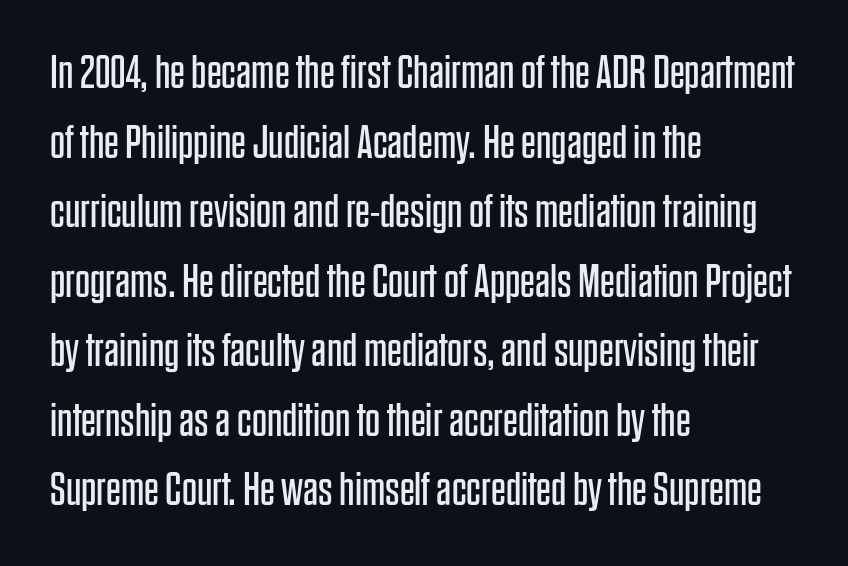
Q: Is the text bold? A: No.
Q: Is the text italic (slanted)? A: No, it is upright.
Q: Is the typeface a serif or a sans-serif typeface? A: Sans-serif.
Q: Is the text underlined? A: No.
Q: How is the paragraph aligned? A: Left-aligned.
Q: Is the spacing between letters normal or unusually wide? A: Normal.
Q: Is the spacing between lines tight, normal or loose? A: Normal.
Q: Width (condensed, normal, or wide)? A: Condensed.
Q: Stroke contrast? A: Low.
Q: x-height? A: Large.
Q: Monospaced? A: No.
